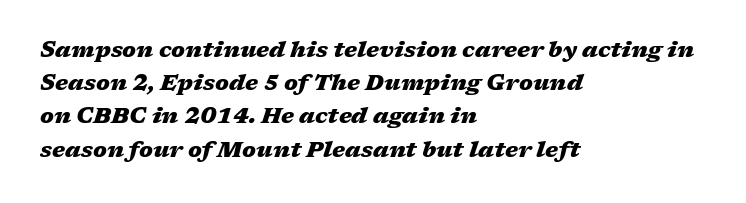
A typesetter would call this zero additional tracking. Slanted lettering throughout. I'd describe the lettering as bold — thick and assertive. Interline gaps are of average width in this sample. Line starts are locked; line ends wander.
